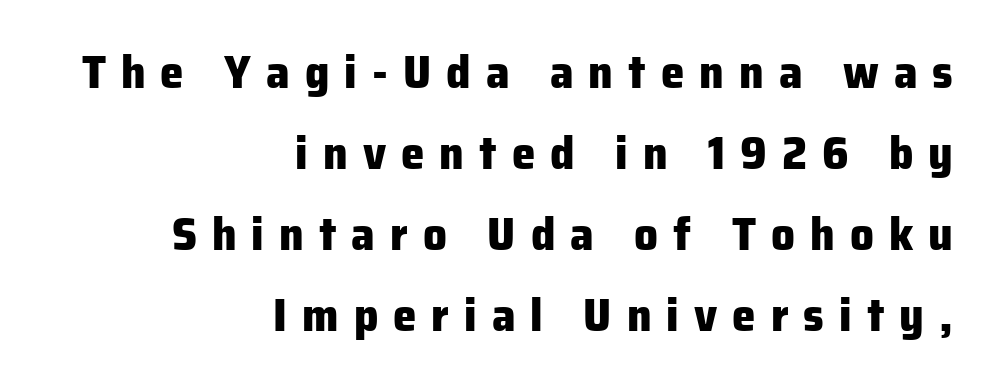
The image shows 47 px heavy sans-serif type, upright; set right-aligned, line spacing 1.72x, unusually wide letter spacing (+0.32 em), not underlined; low stroke contrast and a medium x-height.
